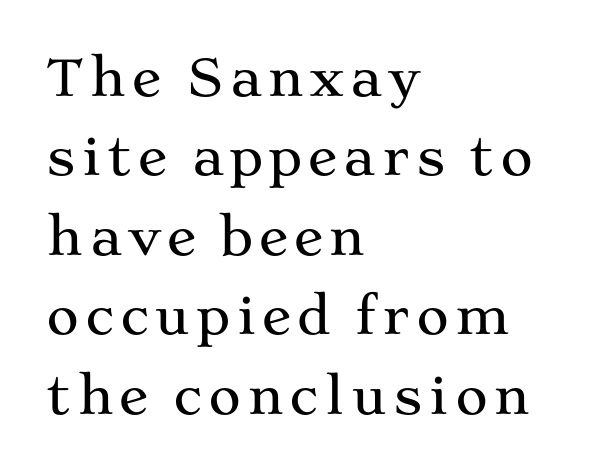
The image shows 50 px wide serif type, upright; set left-aligned, normal line spacing (1.59x), not underlined; medium stroke contrast and a medium x-height.
